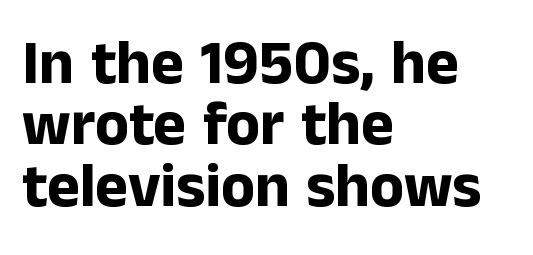
Q: Is the text bold? A: Yes.
Q: Is the text italic (slanted)? A: No, it is upright.
Q: Is the typeface a serif or a sans-serif typeface? A: Sans-serif.
Q: Is the text underlined? A: No.
Q: How is the paragraph aligned? A: Left-aligned.
Q: Is the spacing between letters normal or unusually wide? A: Normal.
Q: Is the spacing between lines tight, normal or loose? A: Tight.
Q: Width (condensed, normal, or wide)? A: Normal.
Q: Stroke contrast? A: Low.
Q: x-height? A: Medium.
Q: Monospaced? A: No.
